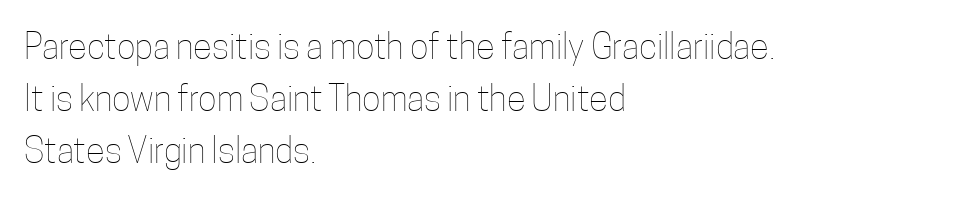
The image shows 35 px thin, condensed type, upright; set left-aligned, normal line spacing (1.49x), normal letter spacing, not underlined; low stroke contrast and a medium x-height.
